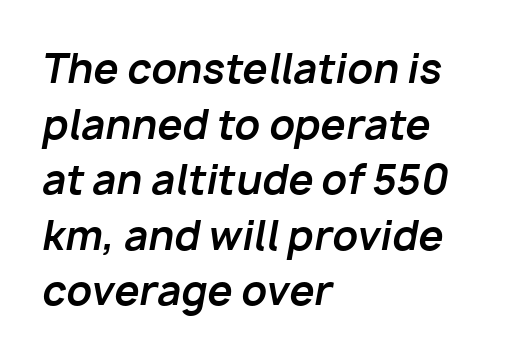
The image shows 40 px bold type, italic (leaning right); set left-aligned, normal line spacing (1.39x), normal letter spacing, not underlined; low stroke contrast and a medium x-height.
